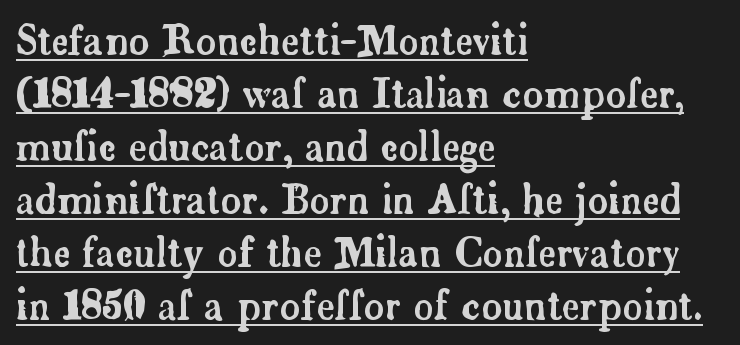
Q: Is the text italic (slanted)? A: No, it is upright.
Q: Is the typeface a serif or a sans-serif typeface? A: Serif.
Q: Is the text underlined? A: Yes.
Q: How is the paragraph aligned? A: Left-aligned.
Q: Is the spacing between letters normal or unusually wide? A: Normal.
Q: Is the spacing between lines tight, normal or loose? A: Normal.
Q: Width (condensed, normal, or wide)? A: Normal.
Q: Stroke contrast? A: Low.
Q: x-height? A: Small.
Q: Monospaced? A: No.
